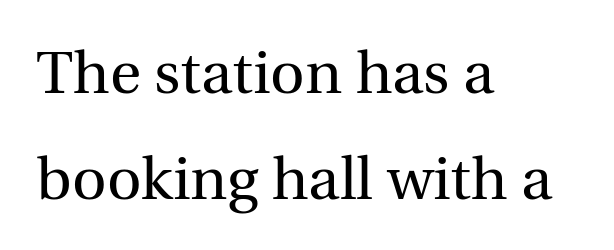
Rule under the text: the space is simply empty. This rendering employs a face with finishing strokes, i.e., a serif. Counters stay open thanks to moderate or lighter strokes. This sample has the flowing, uneven cadence of proportional lettering.
